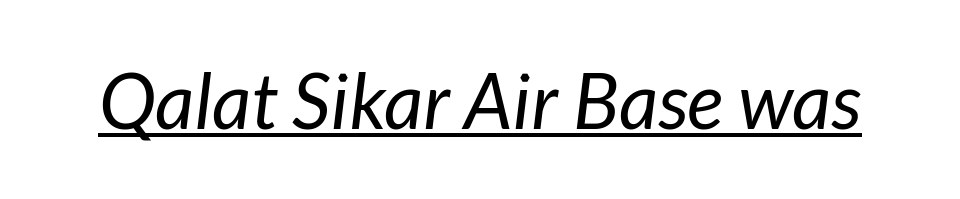
The passage shown is not bold in any degree. These lines are rendered in a variable-pitch font. A typesetter would mark this as italic. What decoration does the sample have? An underline.
